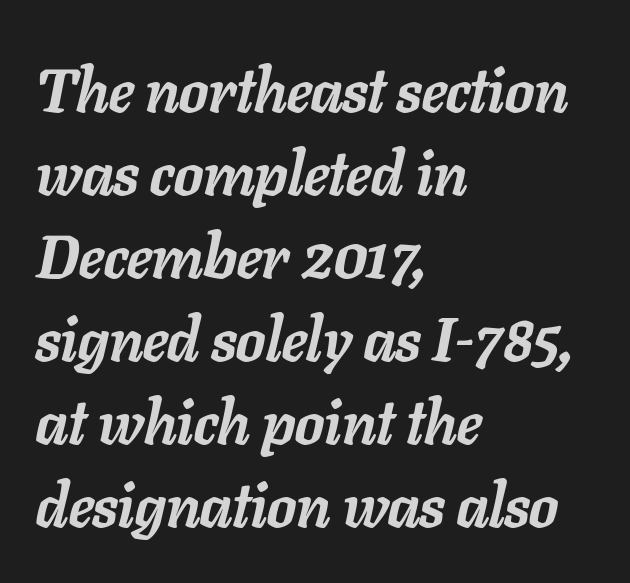
The image shows 61 px semibold type, italic (leaning right); set left-aligned, normal line spacing (1.36x), normal letter spacing, not underlined; low stroke contrast and a medium x-height.
